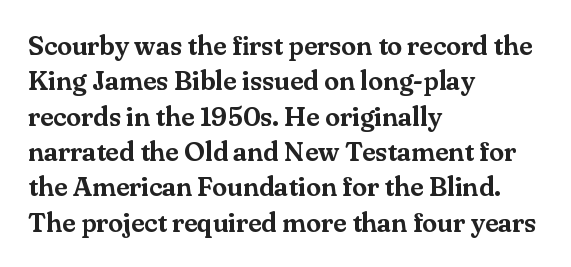
Q: Is the text italic (slanted)? A: No, it is upright.
Q: Is the text underlined? A: No.
Q: How is the paragraph aligned? A: Left-aligned.
Q: Is the spacing between letters normal or unusually wide? A: Normal.
Q: Is the spacing between lines tight, normal or loose? A: Normal.
